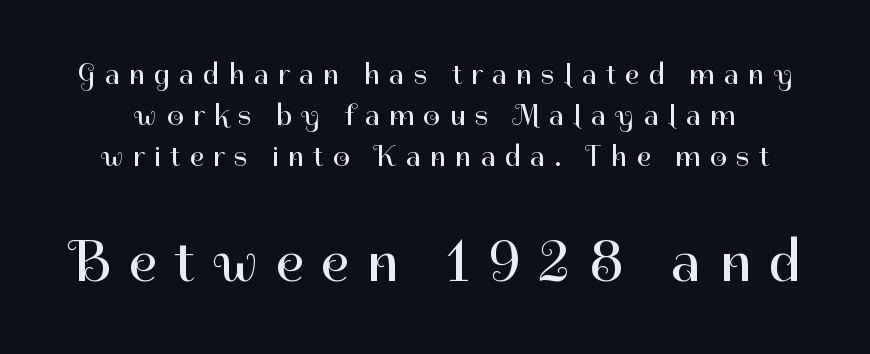
The image shows 59 px regular-weight sans-serif type, upright; set normal line spacing (1.37x), unusually wide letter spacing (+0.31 em), not underlined; the second (bottom) block is 1.97x larger; high stroke contrast and a medium x-height.
